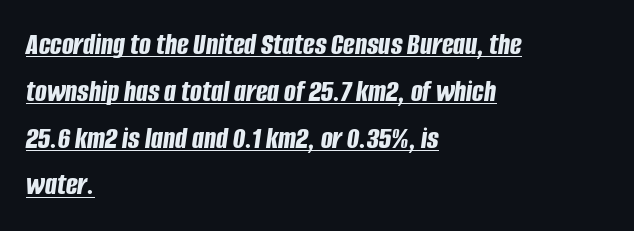
Q: Is the text bold? A: Yes.
Q: Is the text italic (slanted)? A: Yes, it leans right by about 8 degrees.
Q: Is the text underlined? A: Yes.
Q: How is the paragraph aligned? A: Left-aligned.
Q: Is the spacing between letters normal or unusually wide? A: Normal.
Q: Is the spacing between lines tight, normal or loose? A: Normal.
Q: Width (condensed, normal, or wide)? A: Condensed.
Q: Stroke contrast? A: Low.
Q: x-height? A: Large.
Q: Monospaced? A: No.
